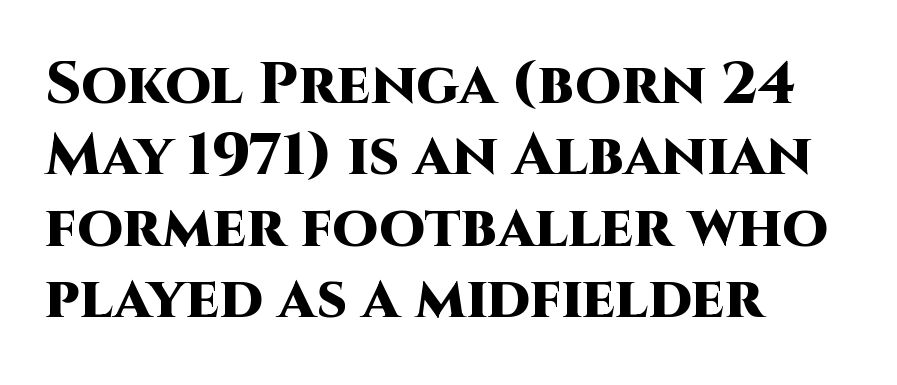
Which margin do the lines hug? The left one — the right edge is uneven. These lines keep a tight, regular rhythm from letter to letter. Honestly, there is no underline to notice here at all. Note: no serifs on the glyphs.
